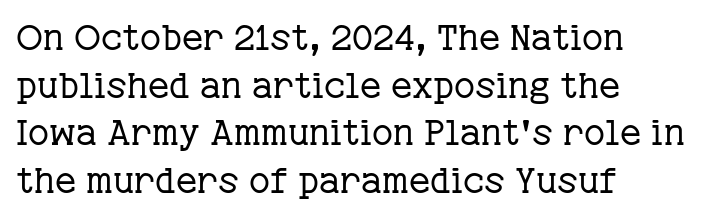
The image shows 36 px regular-weight serif type, upright; set left-aligned, normal line spacing (1.32x), normal letter spacing, not underlined; low stroke contrast and a medium x-height.
